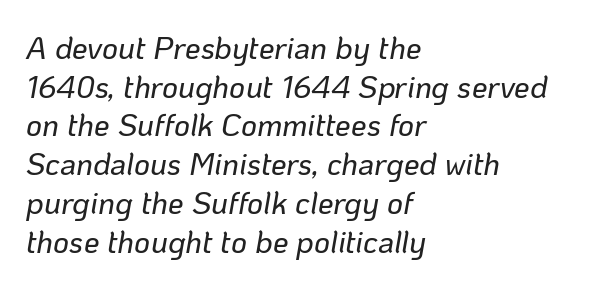
{"italic": "yes", "lean": "right", "slant_degrees": 10, "width": "normal", "stroke_contrast": "low", "x_height": "medium", "monospaced": "no", "underline": "no", "align": "left", "line_spacing": "normal", "line_spacing_ratio": 1.25, "letter_spacing": "normal", "letter_spacing_em": 0.0, "glyph_px": 31}
